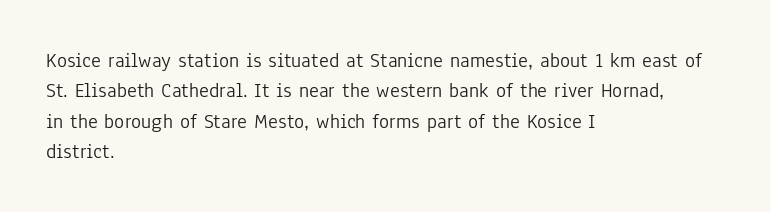
Q: Is the text bold? A: No.
Q: Is the text italic (slanted)? A: No, it is upright.
Q: Is the text underlined? A: No.
Q: How is the paragraph aligned? A: Left-aligned.
Q: Is the spacing between letters normal or unusually wide? A: Normal.
Q: Is the spacing between lines tight, normal or loose? A: Normal.
